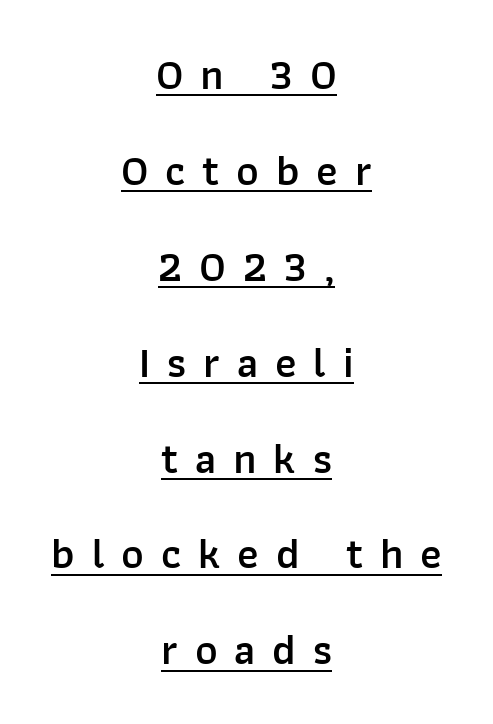
This is the in-between weight designers call semibold or demi. The rendering uses the underline text-decoration. This is the regular roman posture of the typeface. Between one letter and the next there's a generous, obvious gap. The face used here is proportionally spaced, like ordinary book or web type.
